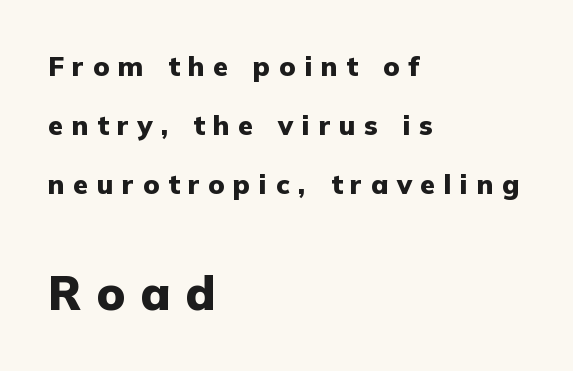
Q: Is the text bold? A: Yes.
Q: Is the text italic (slanted)? A: No, it is upright.
Q: Is the typeface a serif or a sans-serif typeface? A: Sans-serif.
Q: Is the text underlined? A: No.
Q: How is the paragraph aligned? A: Left-aligned.
Q: Is the spacing between letters normal or unusually wide? A: Unusually wide.
Q: Is the spacing between lines tight, normal or loose? A: Loose.
Q: Which block of text is set in a larger size, the first (top) or the second (bottom)? A: The second (bottom) one.
Q: Width (condensed, normal, or wide)? A: Normal.
Q: Stroke contrast? A: Low.
Q: x-height? A: Medium.
Q: Monospaced? A: No.
